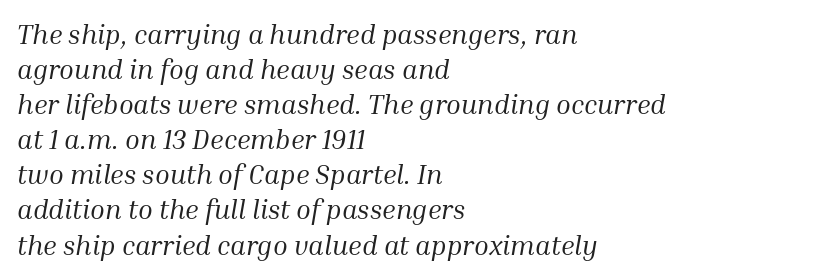
Q: Is the text bold? A: No.
Q: Is the text italic (slanted)? A: Yes, it leans right by about 10 degrees.
Q: Is the text underlined? A: No.
Q: How is the paragraph aligned? A: Left-aligned.
Q: Is the spacing between letters normal or unusually wide? A: Normal.
Q: Is the spacing between lines tight, normal or loose? A: Normal.
